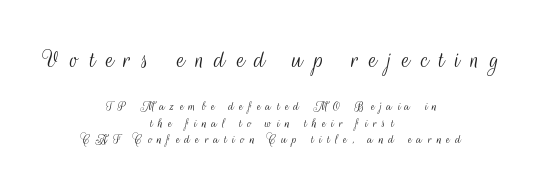
The image shows 28 px light, condensed sans-serif type; set centered, line spacing 1.18x, unusually wide letter spacing (+0.38 em), not underlined; the first (top) block is 2.0x larger; medium stroke contrast and a small x-height.
